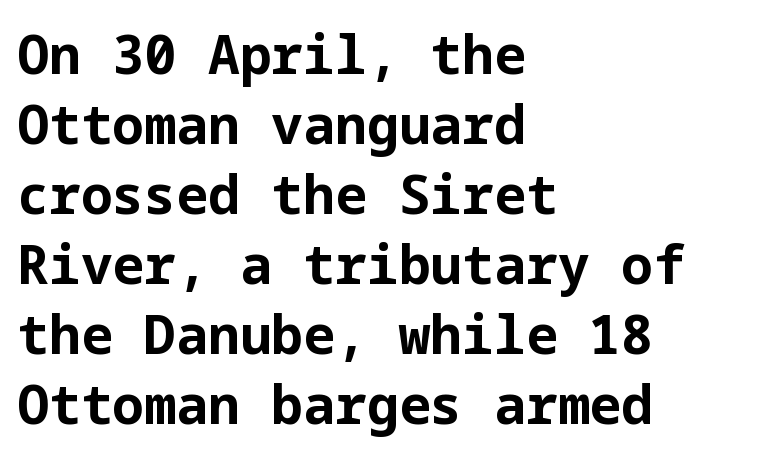
The lettering stays uniformly vertical, giving the passage a roman look. Caption: multi-line text, flush left, ragged right. Nobody drew a line under any word here. Compared with an ordinary text face, these strokes are far heavier — a full bold. There is no visible air inserted between adjacent glyphs. In terms of leading, this rendering sits right in the middle.
